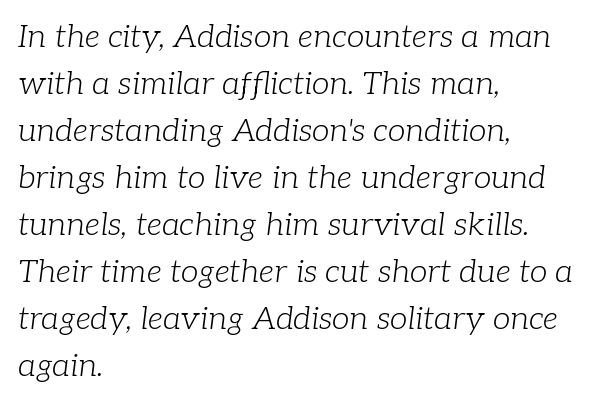
The image shows 32 px light serif type, italic (leaning right); set left-aligned, normal line spacing (1.47x), normal letter spacing, not underlined; low stroke contrast and a medium x-height.
